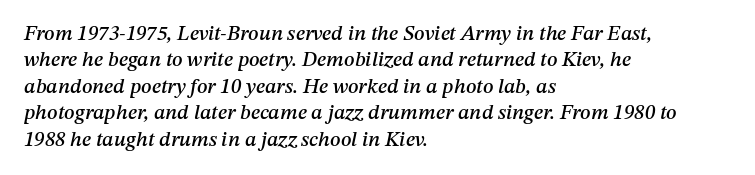
{"italic": "yes", "lean": "right", "slant_degrees": 12, "underline": "no", "align": "left", "line_spacing": "normal", "line_spacing_ratio": 1.26, "letter_spacing": "normal", "letter_spacing_em": 0.0, "glyph_px": 21}
